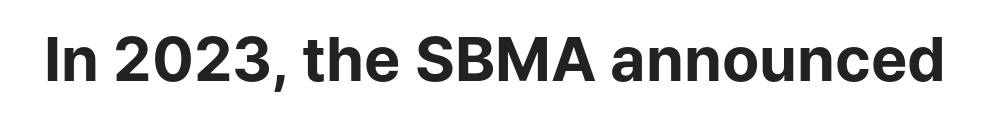
This sample uses plain, unmodified letter spacing. Bold? Absolutely — the strokes are thick and heavy. Note: no serifs on the glyphs. The type sits square on the baseline with zero lean. Plain, unruled lines of type.
